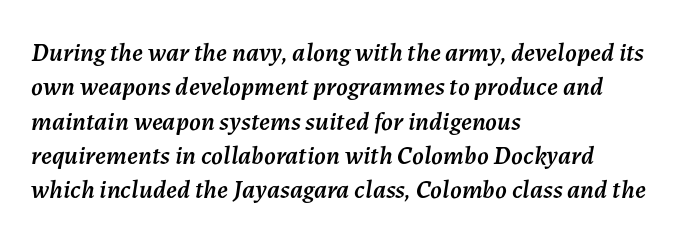
Q: Is the text italic (slanted)? A: Yes, it leans right by about 7 degrees.
Q: Is the text underlined? A: No.
Q: How is the paragraph aligned? A: Left-aligned.
Q: Is the spacing between letters normal or unusually wide? A: Normal.
Q: Is the spacing between lines tight, normal or loose? A: Normal.
